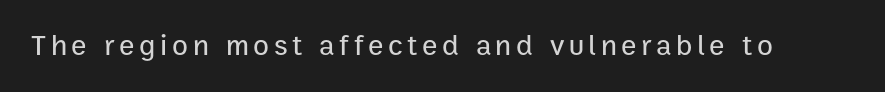
The image shows 29 px sans-serif type, upright; set not underlined; low stroke contrast and a medium x-height.
